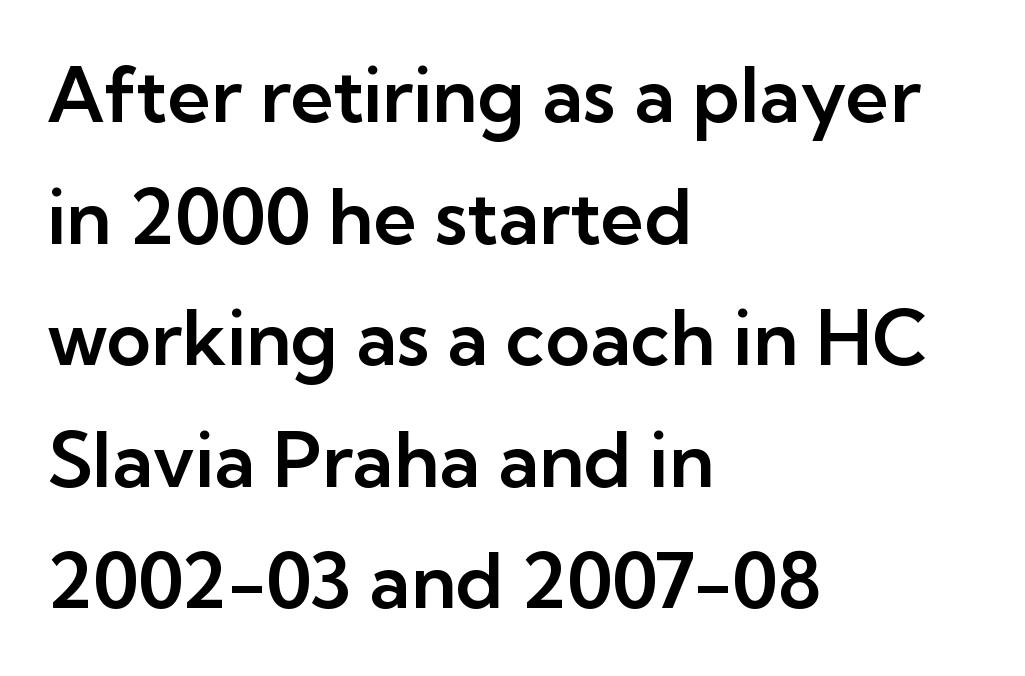
The image shows 76 px sans-serif type, upright; set left-aligned, normal line spacing (1.6x), normal letter spacing, not underlined; low stroke contrast and a medium x-height.
